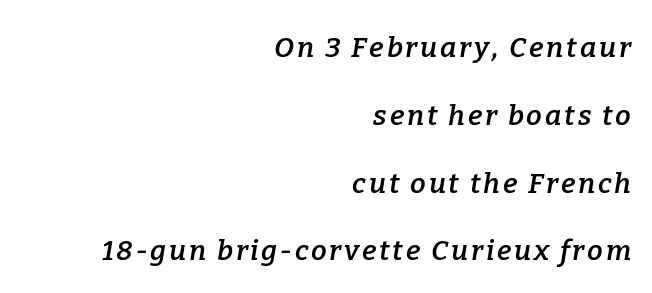
The image shows 28 px semibold serif type, italic (leaning right); set right-aligned, loose line spacing (2.42x), not underlined; low stroke contrast and a medium x-height.
